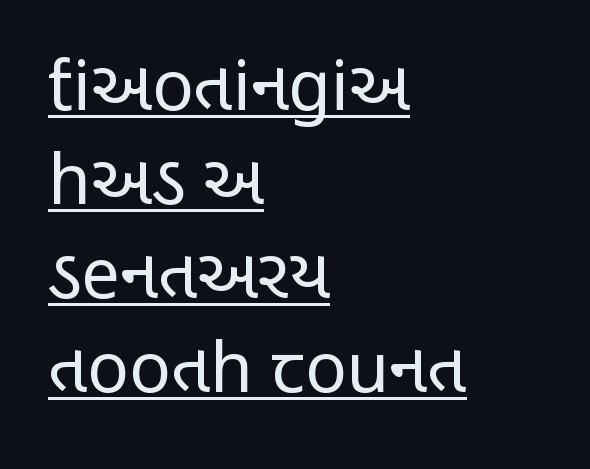
Q: Is the text bold? A: No.
Q: Is the text italic (slanted)? A: No, it is upright.
Q: Is the typeface a serif or a sans-serif typeface? A: Sans-serif.
Q: Is the text underlined? A: Yes.
Q: How is the paragraph aligned? A: Left-aligned.
Q: Is the spacing between letters normal or unusually wide? A: Normal.
Q: Is the spacing between lines tight, normal or loose? A: Normal.
Q: Width (condensed, normal, or wide)? A: Condensed.
Q: Stroke contrast? A: Low.
Q: x-height? A: Large.
Q: Monospaced? A: No.
